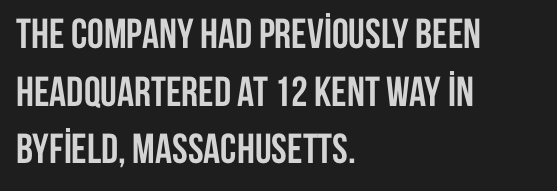
Q: Is the text bold? A: Yes.
Q: Is the text italic (slanted)? A: No, it is upright.
Q: Is the typeface a serif or a sans-serif typeface? A: Sans-serif.
Q: Is the text underlined? A: No.
Q: How is the paragraph aligned? A: Left-aligned.
Q: Is the spacing between letters normal or unusually wide? A: Normal.
Q: Is the spacing between lines tight, normal or loose? A: Normal.
Q: Width (condensed, normal, or wide)? A: Condensed.
Q: Stroke contrast? A: Low.
Q: x-height? A: Large.
Q: Monospaced? A: No.
